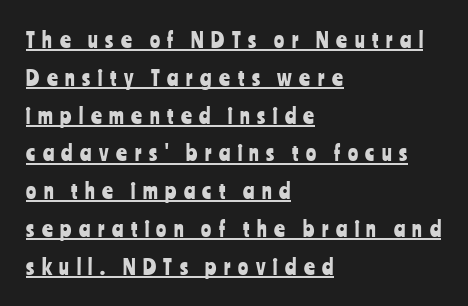
Q: Is the text italic (slanted)? A: No, it is upright.
Q: Is the text underlined? A: Yes.
Q: How is the paragraph aligned? A: Left-aligned.
Q: Is the spacing between letters normal or unusually wide? A: Unusually wide.
